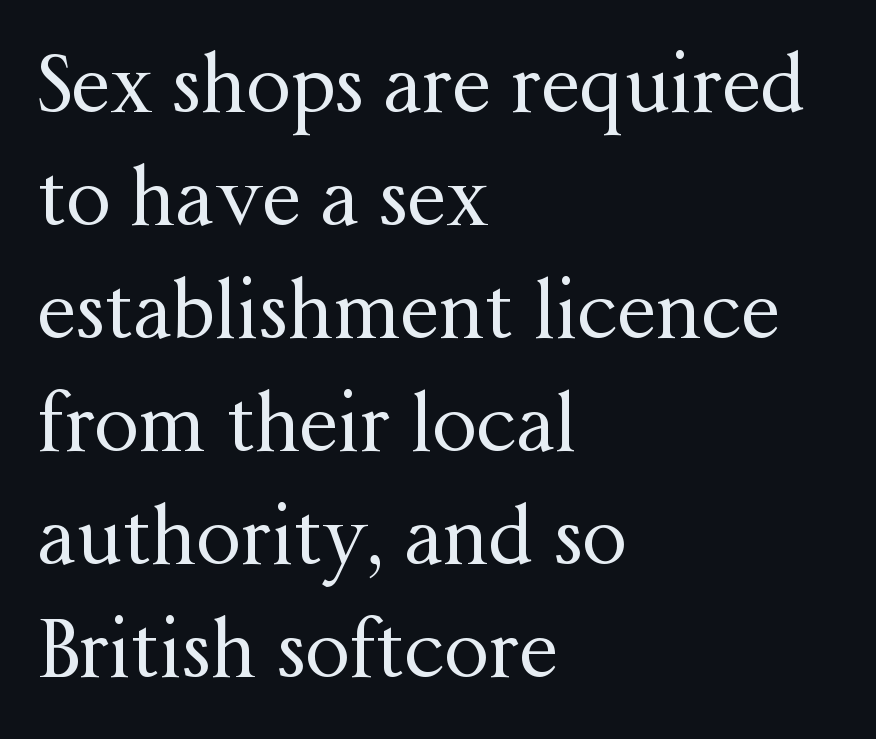
Q: Is the text bold? A: No.
Q: Is the text italic (slanted)? A: No, it is upright.
Q: Is the typeface a serif or a sans-serif typeface? A: Serif.
Q: Is the text underlined? A: No.
Q: How is the paragraph aligned? A: Left-aligned.
Q: Is the spacing between letters normal or unusually wide? A: Normal.
Q: Is the spacing between lines tight, normal or loose? A: Normal.
Q: Width (condensed, normal, or wide)? A: Normal.
Q: Stroke contrast? A: Medium.
Q: x-height? A: Medium.
Q: Monospaced? A: No.
